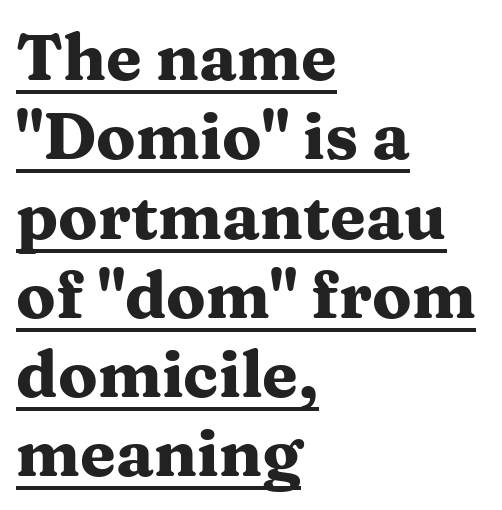
The image shows 65 px heavy, wide serif type, upright; set left-aligned, line spacing 1.22x, normal letter spacing, underlined; medium stroke contrast and a medium x-height.
